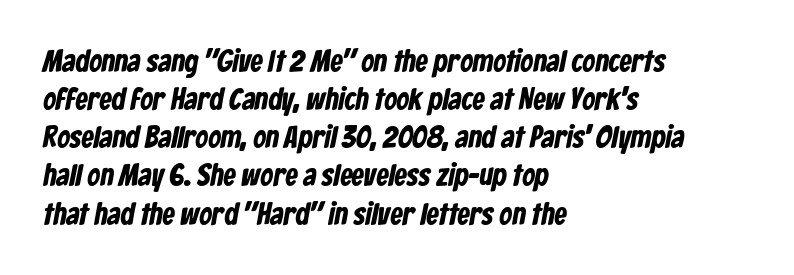
The image shows 31 px bold, condensed sans-serif type; set left-aligned, line spacing 1.23x, normal letter spacing, not underlined; low stroke contrast and a medium x-height.
